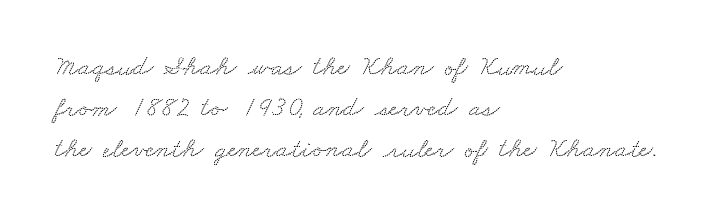
{"serif": "yes", "width": "wide", "stroke_contrast": "low", "x_height": "small", "monospaced": "no", "underline": "no", "align": "left", "line_spacing": "normal", "line_spacing_ratio": 1.46, "letter_spacing": "normal", "letter_spacing_em": 0.0, "glyph_px": 28}
